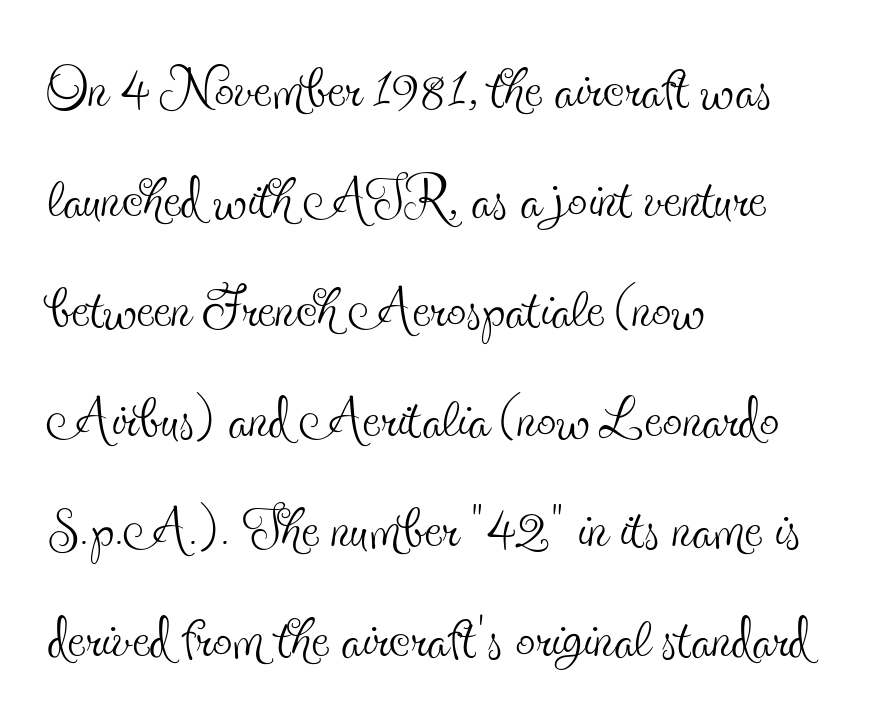
Q: Is the text bold? A: No.
Q: Is the typeface a serif or a sans-serif typeface? A: Serif.
Q: Is the text underlined? A: No.
Q: How is the paragraph aligned? A: Left-aligned.
Q: Is the spacing between letters normal or unusually wide? A: Normal.
Q: Is the spacing between lines tight, normal or loose? A: Normal.
Q: Width (condensed, normal, or wide)? A: Condensed.
Q: x-height? A: Small.
Q: Monospaced? A: No.
